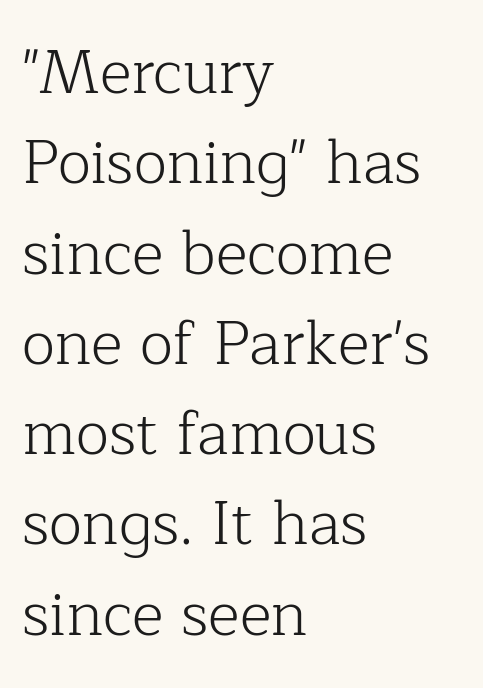
The image shows 61 px light serif type, upright; set left-aligned, normal line spacing (1.48x), normal letter spacing, not underlined; low stroke contrast and a medium x-height.
